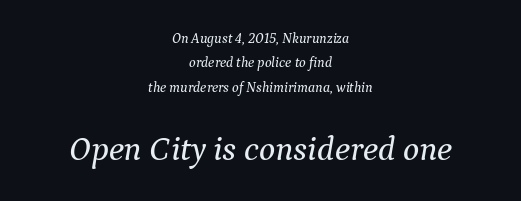
Nothing unusual about the tracking: characters are spaced as the font intends. Which margin do the lines hug? Neither — every line sits in the middle. What kind of face is this? One with serifs. The lettering tilts uniformly, giving the passage an italic look.
